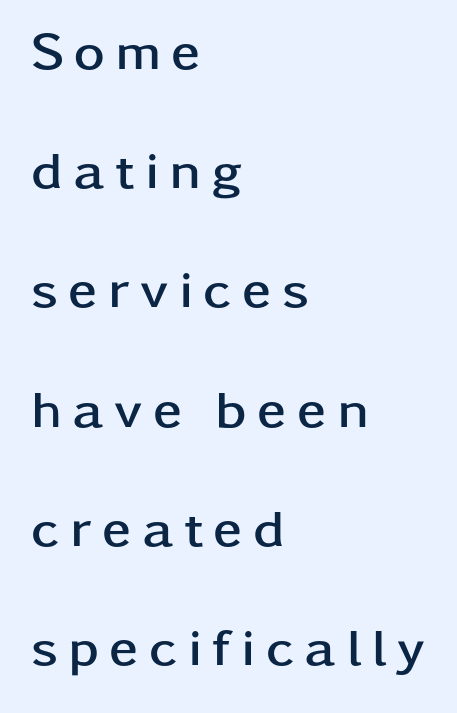
The image shows 53 px semibold, wide sans-serif type, upright; set left-aligned, loose line spacing (2.25x), not underlined; low stroke contrast and a medium x-height.
